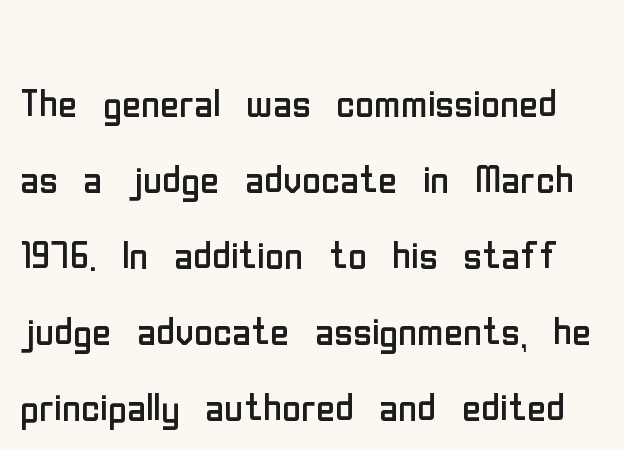
The image shows 52 px regular-weight, condensed sans-serif type, upright; set normal line spacing (1.46x), normal letter spacing, not underlined; low stroke contrast and a medium x-height.
